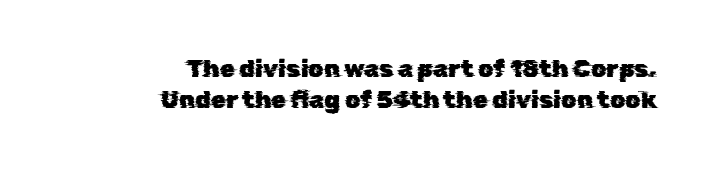
{"underline": "no", "align": "right", "line_spacing": "normal", "line_spacing_ratio": 1.3, "letter_spacing": "normal", "letter_spacing_em": 0.0, "glyph_px": 24}
